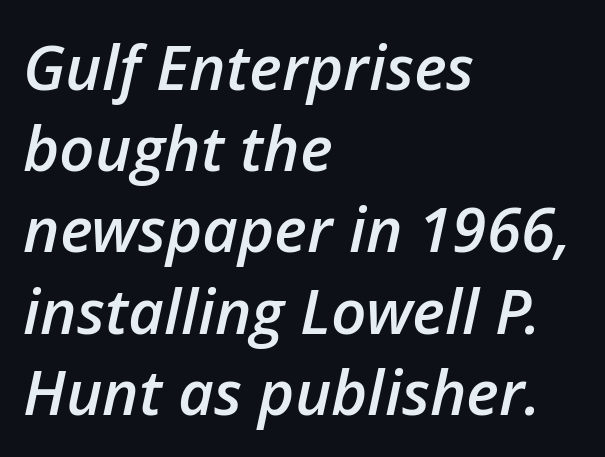
Q: Is the text bold? A: Semi-bold.
Q: Is the text italic (slanted)? A: Yes, it leans right by about 12 degrees.
Q: Is the text underlined? A: No.
Q: How is the paragraph aligned? A: Left-aligned.
Q: Is the spacing between letters normal or unusually wide? A: Normal.
Q: Is the spacing between lines tight, normal or loose? A: Normal.
Q: Width (condensed, normal, or wide)? A: Normal.
Q: Stroke contrast? A: Low.
Q: x-height? A: Medium.
Q: Monospaced? A: No.
